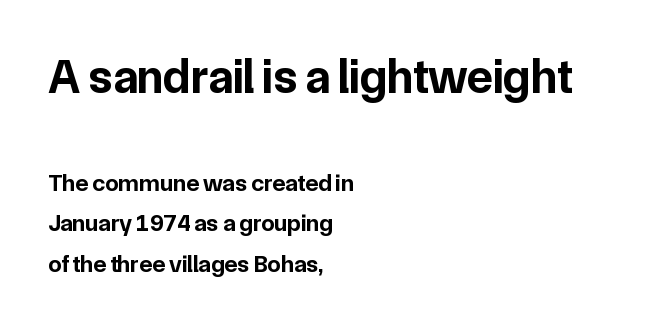
The image shows 48 px bold sans-serif type, upright; set left-aligned, normal line spacing (1.69x), normal letter spacing, not underlined; the first (top) block is 2.0x larger; low stroke contrast and a medium x-height.
